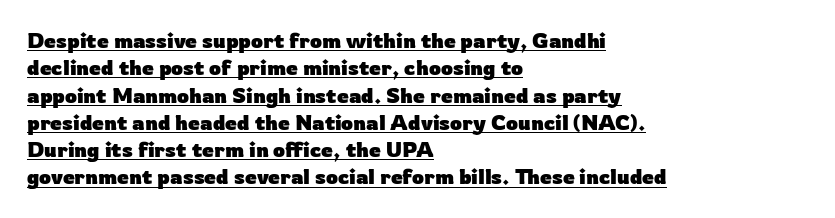
Q: Is the text bold? A: Yes.
Q: Is the text italic (slanted)? A: No, it is upright.
Q: Is the text underlined? A: Yes.
Q: How is the paragraph aligned? A: Left-aligned.
Q: Is the spacing between letters normal or unusually wide? A: Normal.
Q: Is the spacing between lines tight, normal or loose? A: Normal.
